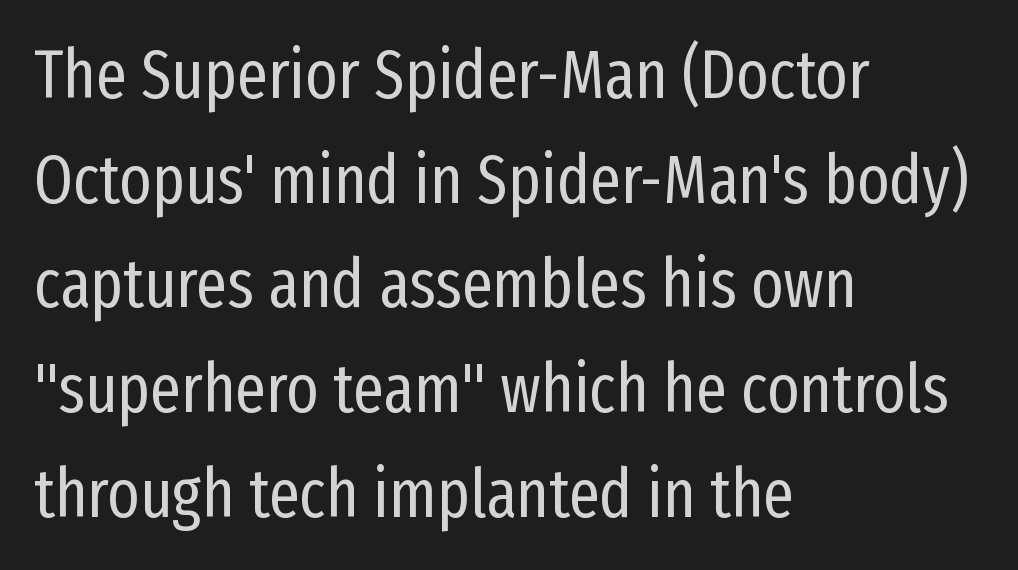
{"serif": "no", "italic": "no", "bold": "no", "weight": "regular", "width": "condensed", "stroke_contrast": "low", "x_height": "medium", "monospaced": "no", "underline": "no", "align": "left", "line_spacing": "normal", "line_spacing_ratio": 1.54, "letter_spacing": "normal", "letter_spacing_em": 0.0, "glyph_px": 68}
